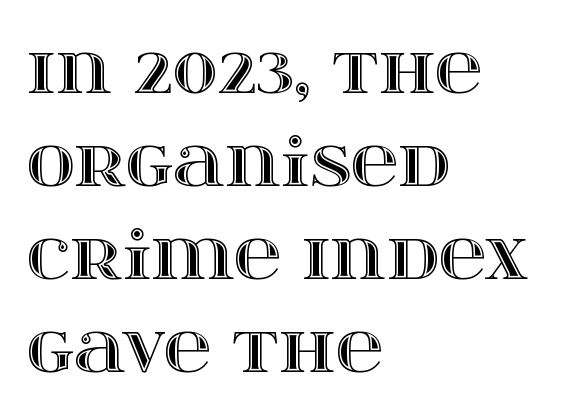
The image shows 66 px wide type, upright; set left-aligned, normal line spacing (1.41x), normal letter spacing, not underlined; a large x-height.
